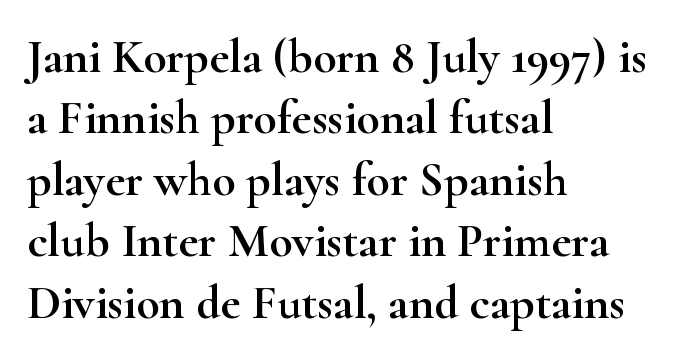
Caption: multi-line text, flush left, ragged right. The gaps between neighbouring characters are ordinary and unremarkable. What's the leading like? Ordinary, nothing unusual. Character widths vary here, with narrow letters taking less room than wide ones. In terms of letterform style, serifs are clearly present.
